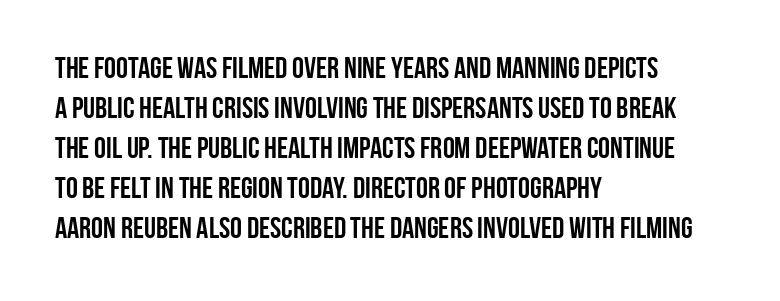
The image shows 30 px semibold, condensed sans-serif type, upright; set left-aligned, normal line spacing (1.33x), normal letter spacing, not underlined; low stroke contrast and a large x-height.
